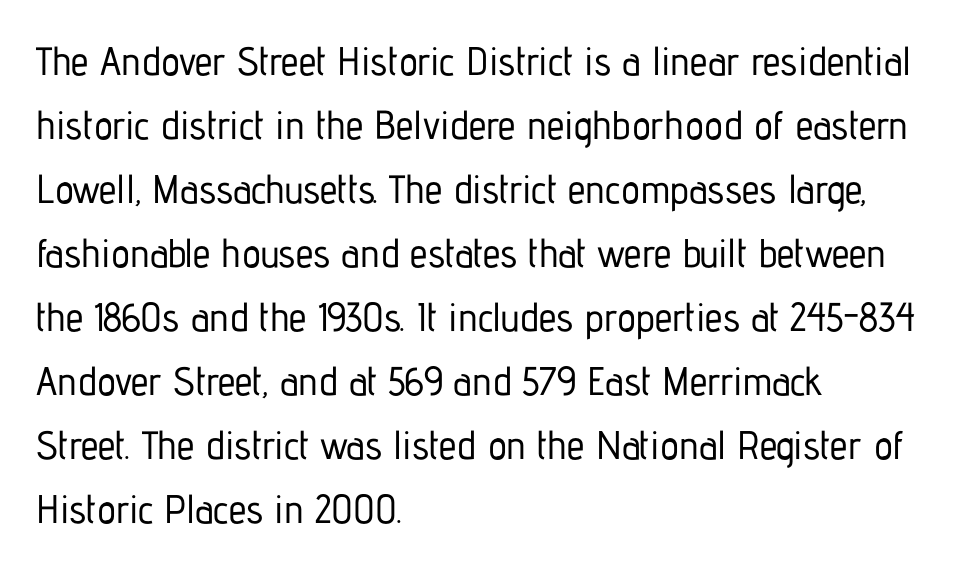
Q: Is the text italic (slanted)? A: No, it is upright.
Q: Is the typeface a serif or a sans-serif typeface? A: Sans-serif.
Q: Is the text underlined? A: No.
Q: How is the paragraph aligned? A: Left-aligned.
Q: Is the spacing between letters normal or unusually wide? A: Normal.
Q: Is the spacing between lines tight, normal or loose? A: Normal.
Q: Width (condensed, normal, or wide)? A: Condensed.
Q: Stroke contrast? A: Low.
Q: x-height? A: Medium.
Q: Monospaced? A: No.
